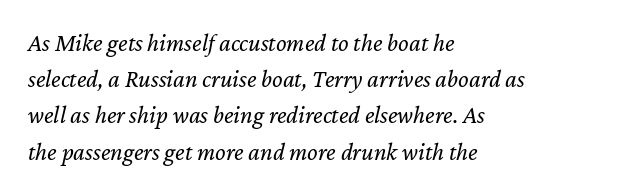
Letter spacing: default. This reads as an unemphasized weight, regular at the heaviest. Underlining? Definitely not there. You can tell it's italic because the verticals aren't actually vertical. The rendering anchors every line to the left-hand side.
